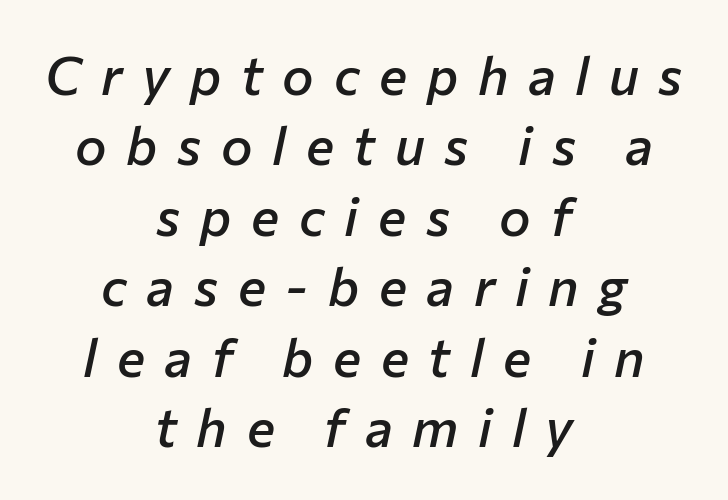
{"italic": "yes", "lean": "right", "slant_degrees": 12, "bold": "semi", "weight": "semibold", "width": "normal", "stroke_contrast": "low", "x_height": "medium", "monospaced": "no", "underline": "no", "align": "center", "line_spacing": "normal", "line_spacing_ratio": 1.33, "letter_spacing": "wide", "letter_spacing_em": 0.37, "glyph_px": 53}
